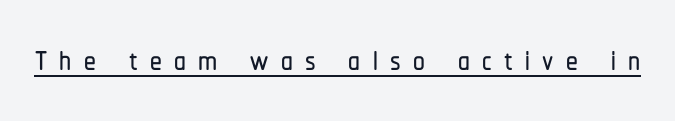
Q: Is the text italic (slanted)? A: No, it is upright.
Q: Is the typeface a serif or a sans-serif typeface? A: Sans-serif.
Q: Is the text underlined? A: Yes.
Q: Is the spacing between letters normal or unusually wide? A: Unusually wide.
Q: Width (condensed, normal, or wide)? A: Condensed.
Q: Stroke contrast? A: Low.
Q: x-height? A: Medium.
Q: Monospaced? A: No.
